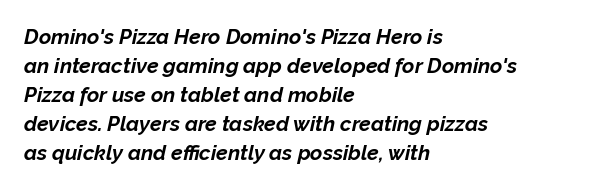
Q: Is the text bold? A: Yes.
Q: Is the text italic (slanted)? A: Yes, it leans right by about 12 degrees.
Q: Is the text underlined? A: No.
Q: How is the paragraph aligned? A: Left-aligned.
Q: Is the spacing between letters normal or unusually wide? A: Normal.
Q: Is the spacing between lines tight, normal or loose? A: Normal.
